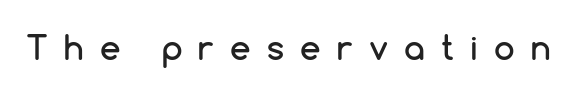
The image shows 33 px sans-serif type, upright; set unusually wide letter spacing (+0.49 em), not underlined; low stroke contrast and a medium x-height.
